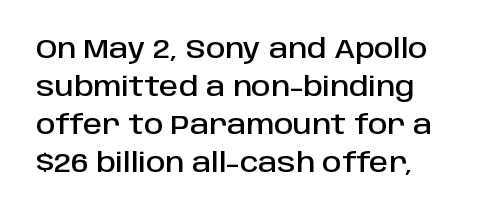
The image shows 27 px text type, upright; set left-aligned, normal line spacing (1.41x), normal letter spacing, not underlined.
